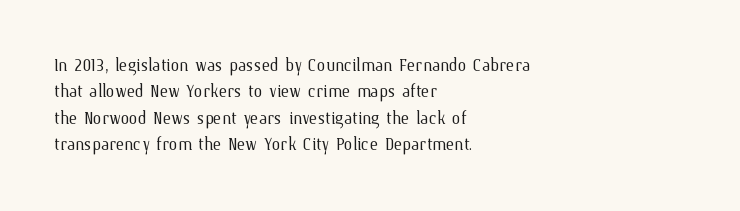
Q: Is the text bold? A: No.
Q: Is the text italic (slanted)? A: No, it is upright.
Q: Is the text underlined? A: No.
Q: How is the paragraph aligned? A: Left-aligned.
Q: Is the spacing between letters normal or unusually wide? A: Normal.
